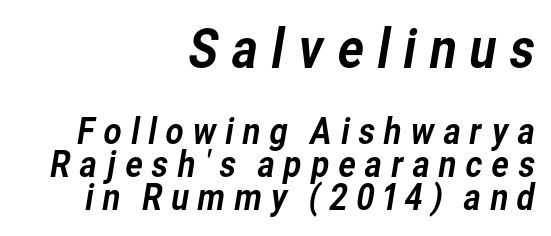
{"serif": "no", "width": "normal", "stroke_contrast": "low", "x_height": "medium", "monospaced": "no", "underline": "no", "align": "right", "line_spacing": "tight", "line_spacing_ratio": 0.95, "letter_spacing": "wide", "letter_spacing_em": 0.21, "larger_block": "first", "size_ratio": 1.51, "glyph_px": 53}
